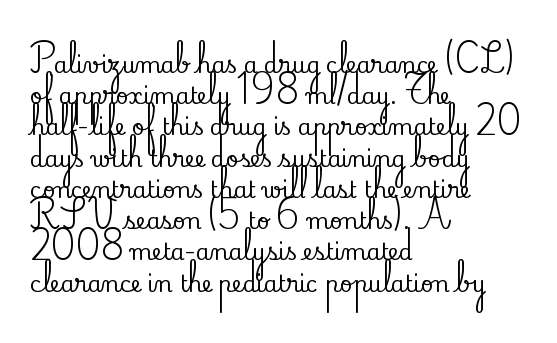
Q: Is the text italic (slanted)? A: No, it is upright.
Q: Is the text underlined? A: No.
Q: How is the paragraph aligned? A: Left-aligned.
Q: Is the spacing between letters normal or unusually wide? A: Normal.
Q: Is the spacing between lines tight, normal or loose? A: Normal.
